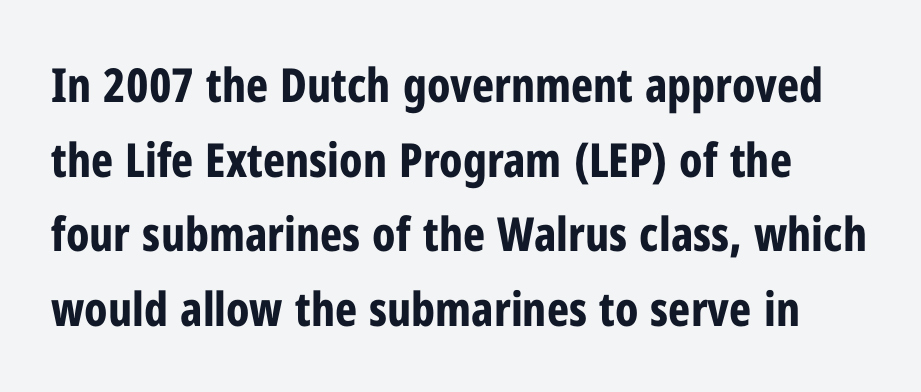
{"serif": "no", "italic": "no", "bold": "yes", "weight": "bold", "width": "condensed", "stroke_contrast": "low", "x_height": "medium", "monospaced": "no", "underline": "no", "line_spacing": "normal", "line_spacing_ratio": 1.59, "letter_spacing": "normal", "letter_spacing_em": 0.0, "glyph_px": 47}
